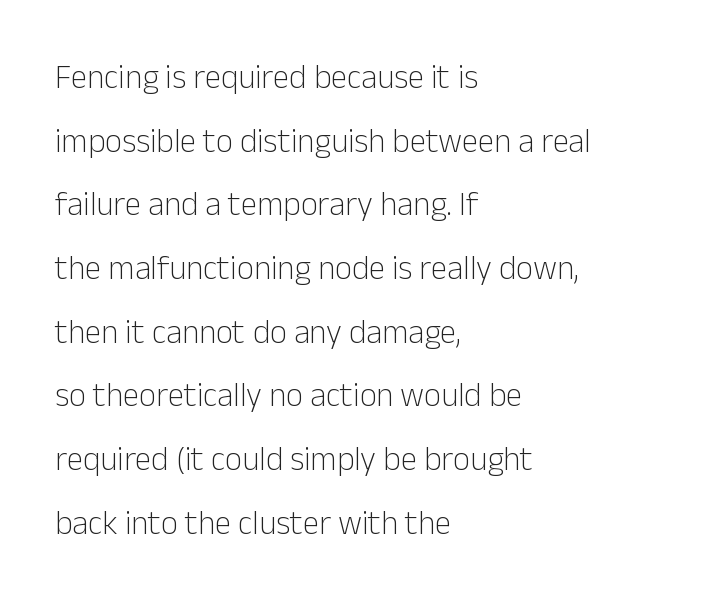
{"serif": "no", "italic": "no", "bold": "no", "weight": "light", "width": "normal", "stroke_contrast": "low", "x_height": "medium", "monospaced": "no", "underline": "no", "align": "left", "line_spacing": "loose", "line_spacing_ratio": 1.93, "letter_spacing": "normal", "letter_spacing_em": 0.0, "glyph_px": 33}
